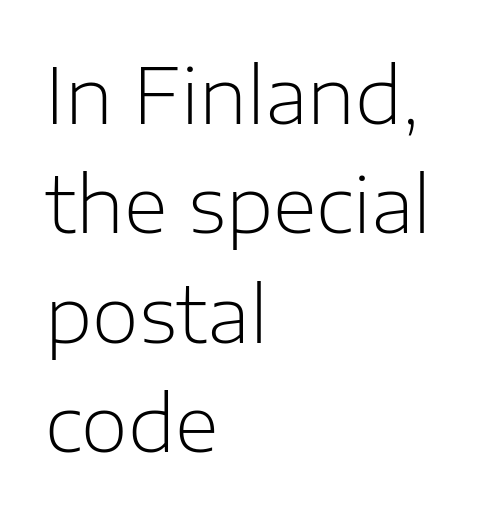
Heaviness? Minimal to ordinary, like unemphasized prose. Each line starts at the same left margin while the right side varies. Nothing unusual about the tracking: characters are spaced as the font intends. Proportional: the letters do not fall into vertical columns.
